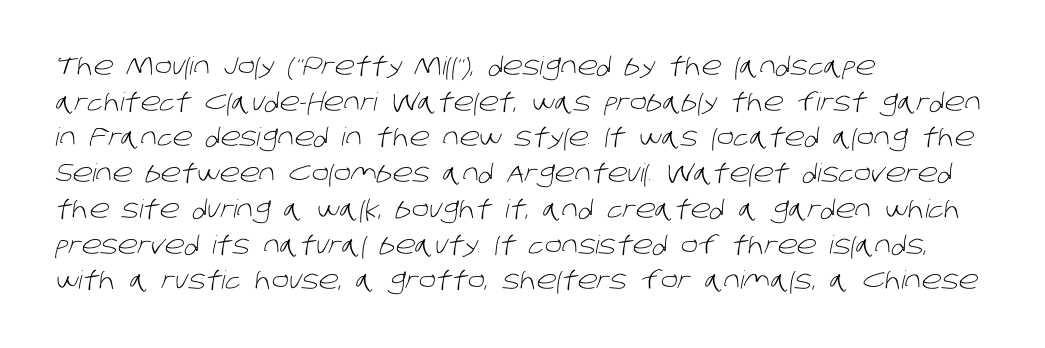
The line-height multiplier appears to be the usual default. Descenders hang freely into open space. These lines are set flush left with a ragged right edge. The weight would be labelled regular, book, light, or lighter still.
